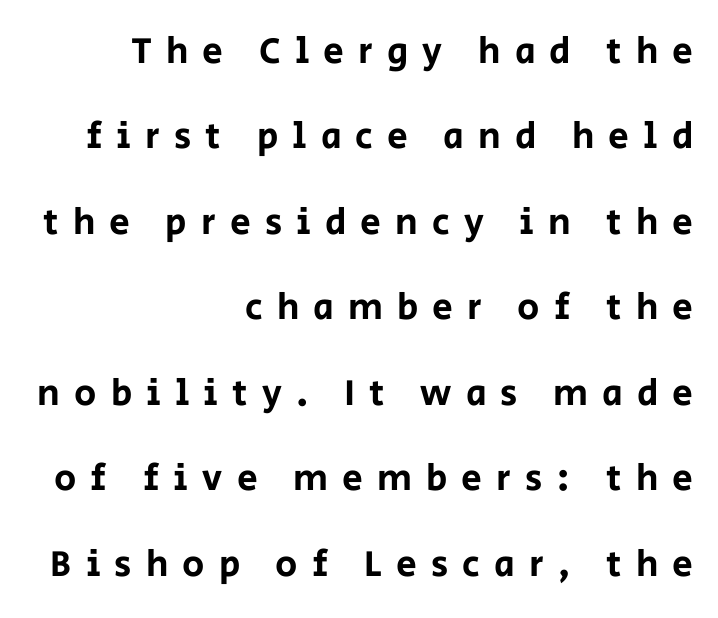
The image shows 37 px sans-serif type, upright; set right-aligned, loose line spacing (2.31x), unusually wide letter spacing (+0.38 em), not underlined; low stroke contrast and a large x-height.
